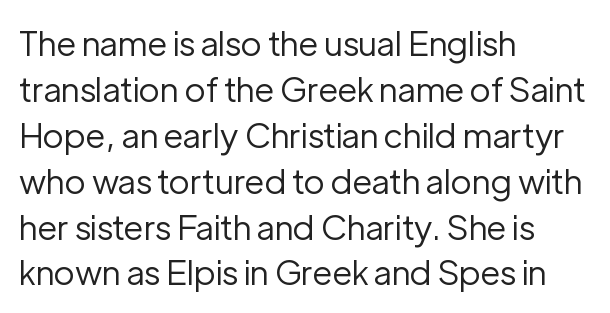
Q: Is the text bold? A: No.
Q: Is the text italic (slanted)? A: No, it is upright.
Q: Is the typeface a serif or a sans-serif typeface? A: Sans-serif.
Q: Is the text underlined? A: No.
Q: How is the paragraph aligned? A: Left-aligned.
Q: Is the spacing between letters normal or unusually wide? A: Normal.
Q: Is the spacing between lines tight, normal or loose? A: Normal.
Q: Width (condensed, normal, or wide)? A: Normal.
Q: Stroke contrast? A: Low.
Q: x-height? A: Medium.
Q: Monospaced? A: No.
